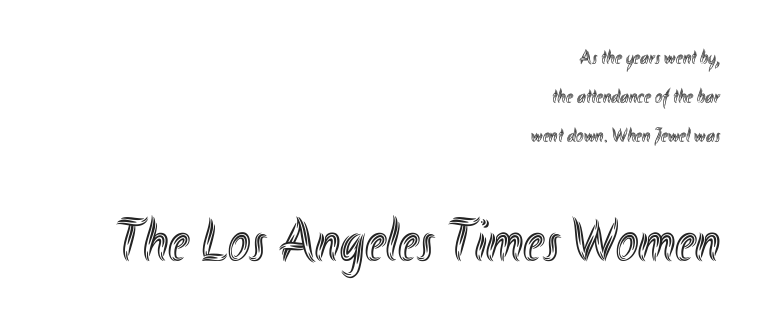
The image shows 60 px condensed type; set right-aligned, loose line spacing (1.95x), normal letter spacing, not underlined; the second (bottom) block is 3.0x larger; a small x-height.
